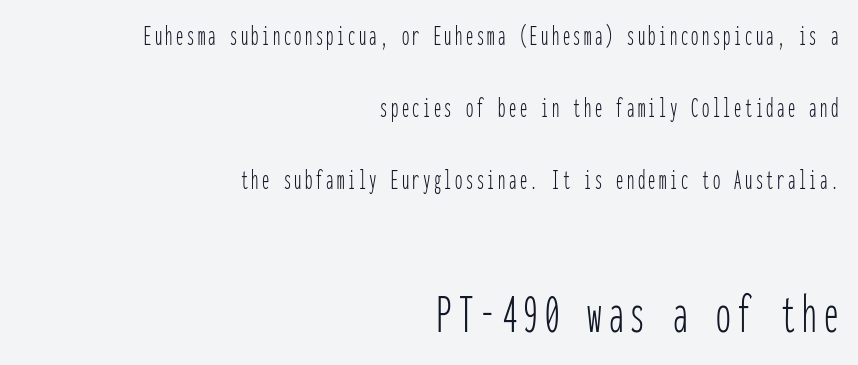
Q: Is the text bold? A: No.
Q: Is the text italic (slanted)? A: No, it is upright.
Q: Is the typeface a serif or a sans-serif typeface? A: Sans-serif.
Q: Is the text underlined? A: No.
Q: How is the paragraph aligned? A: Right-aligned.
Q: Is the spacing between lines tight, normal or loose? A: Loose.
Q: Which block of text is set in a larger size, the first (top) or the second (bottom)? A: The second (bottom) one.
Q: Width (condensed, normal, or wide)? A: Condensed.
Q: Stroke contrast? A: Low.
Q: x-height? A: Medium.
Q: Monospaced? A: Yes.
